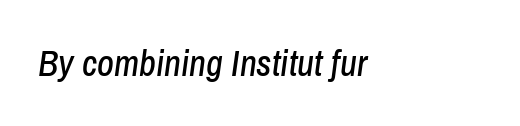
Q: Is the text italic (slanted)? A: Yes, it leans right by about 8 degrees.
Q: Is the text underlined? A: No.
Q: How is the paragraph aligned? A: Left-aligned.
Q: Is the spacing between letters normal or unusually wide? A: Normal.
Q: Width (condensed, normal, or wide)? A: Condensed.
Q: Stroke contrast? A: Low.
Q: x-height? A: Medium.
Q: Monospaced? A: No.
